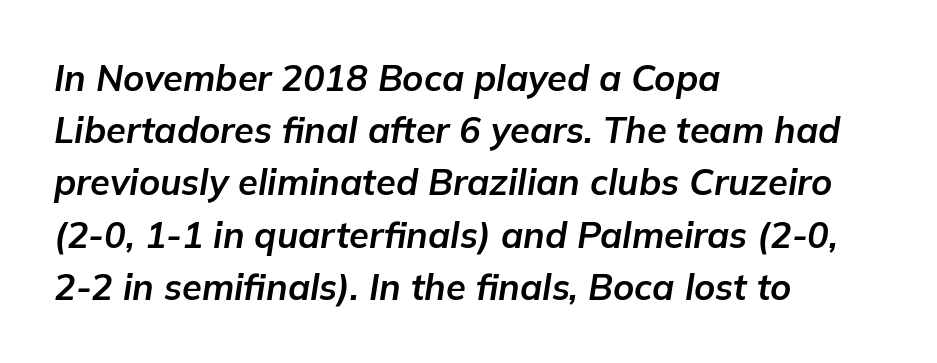
Q: Is the text bold? A: Yes.
Q: Is the text italic (slanted)? A: Yes, it leans right by about 9 degrees.
Q: Is the text underlined? A: No.
Q: How is the paragraph aligned? A: Left-aligned.
Q: Is the spacing between letters normal or unusually wide? A: Normal.
Q: Is the spacing between lines tight, normal or loose? A: Normal.
Q: Width (condensed, normal, or wide)? A: Normal.
Q: Stroke contrast? A: Low.
Q: x-height? A: Medium.
Q: Monospaced? A: No.
